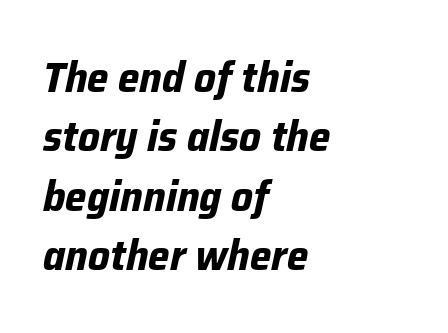
{"italic": "yes", "lean": "right", "slant_degrees": 12, "bold": "yes", "weight": "bold", "width": "normal", "stroke_contrast": "low", "x_height": "medium", "monospaced": "no", "underline": "no", "align": "left", "line_spacing": "normal", "line_spacing_ratio": 1.38, "letter_spacing": "normal", "letter_spacing_em": 0.0, "glyph_px": 43}
